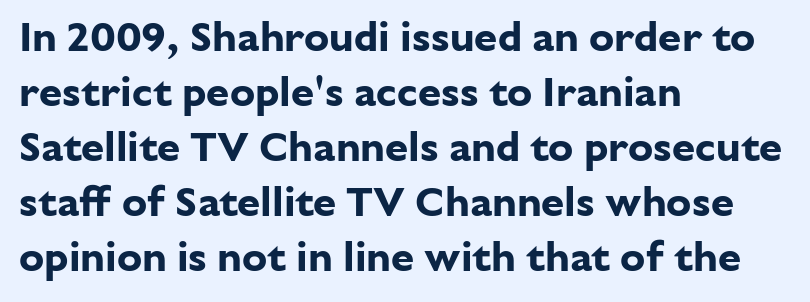
The image shows 42 px bold sans-serif type, upright; set left-aligned, normal line spacing (1.31x), normal letter spacing, not underlined; low stroke contrast and a medium x-height.
